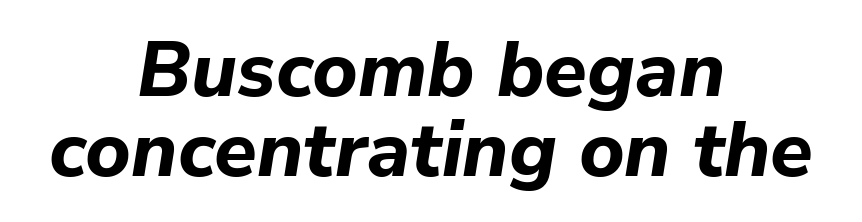
{"italic": "yes", "lean": "right", "slant_degrees": 9, "bold": "yes", "weight": "bold", "width": "normal", "stroke_contrast": "low", "x_height": "medium", "monospaced": "no", "underline": "no", "align": "center", "line_spacing": "tight", "line_spacing_ratio": 1.03, "letter_spacing": "normal", "letter_spacing_em": 0.0, "glyph_px": 78}
